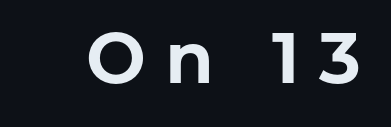
{"serif": "no", "italic": "no", "bold": "yes", "weight": "bold", "width": "normal", "stroke_contrast": "low", "x_height": "medium", "monospaced": "no", "underline": "no", "letter_spacing": "wide", "letter_spacing_em": 0.27, "glyph_px": 71}
